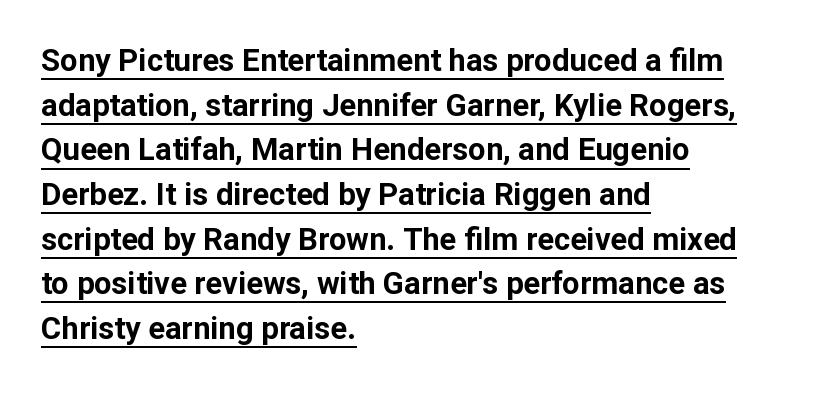
The image shows 31 px bold sans-serif type, upright; set left-aligned, normal line spacing (1.44x), normal letter spacing, underlined; low stroke contrast and a medium x-height.
